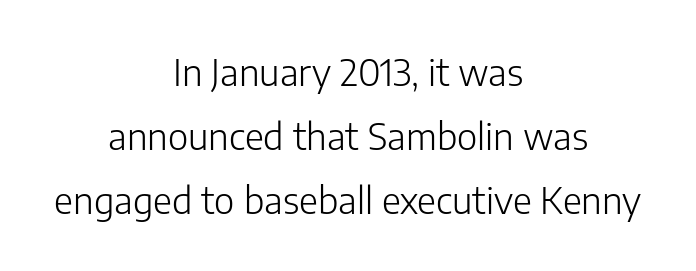
Spacing between characters is what you'd get straight out of the box. Typeset on center — no edge is straight. The characters are drawn with everyday or finer stroke widths. Varying glyph widths throughout — classic text-font behaviour.
